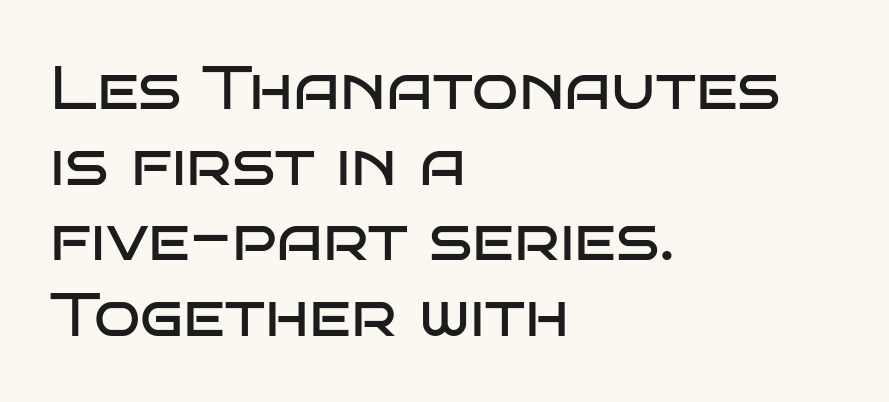
A bare baseline throughout the passage. The compositor pushed each line to the left boundary. Proportional: the letters do not fall into vertical columns. The text was rendered using a sans face with plain stroke endings.
